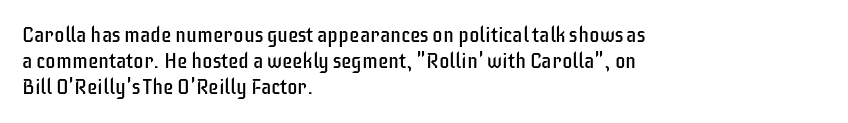
The typography opts for an upright posture over an oblique one. Unmarked baselines from the first word to the last. Students, note that the glyphs here touch the page at normal intervals. Which margin do the lines hug? The left one — the right edge is uneven. The typesetting does not lean heavy: it is not bold.
